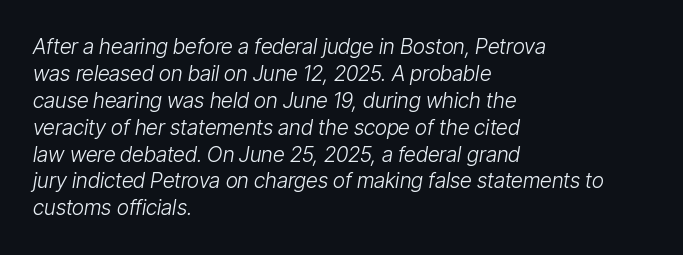
Q: Is the text bold? A: No.
Q: Is the text italic (slanted)? A: Yes, it leans right by about 9 degrees.
Q: Is the text underlined? A: No.
Q: How is the paragraph aligned? A: Left-aligned.
Q: Is the spacing between letters normal or unusually wide? A: Normal.
Q: Is the spacing between lines tight, normal or loose? A: Normal.
